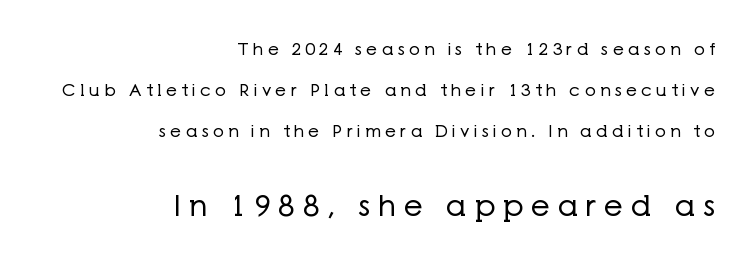
Q: Is the text bold? A: No.
Q: Is the text italic (slanted)? A: No, it is upright.
Q: Is the typeface a serif or a sans-serif typeface? A: Sans-serif.
Q: Is the text underlined? A: No.
Q: How is the paragraph aligned? A: Right-aligned.
Q: Is the spacing between letters normal or unusually wide? A: Unusually wide.
Q: Is the spacing between lines tight, normal or loose? A: Loose.
Q: Which block of text is set in a larger size, the first (top) or the second (bottom)? A: The second (bottom) one.
Q: Width (condensed, normal, or wide)? A: Normal.
Q: Stroke contrast? A: Low.
Q: x-height? A: Medium.
Q: Monospaced? A: No.
